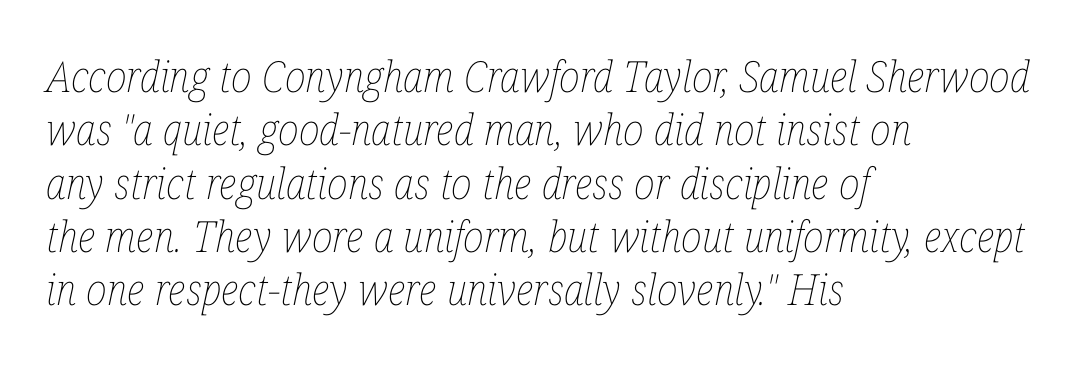
The image shows 43 px thin, condensed type, italic (leaning right); set left-aligned, line spacing 1.24x, normal letter spacing, not underlined; low stroke contrast and a medium x-height.
